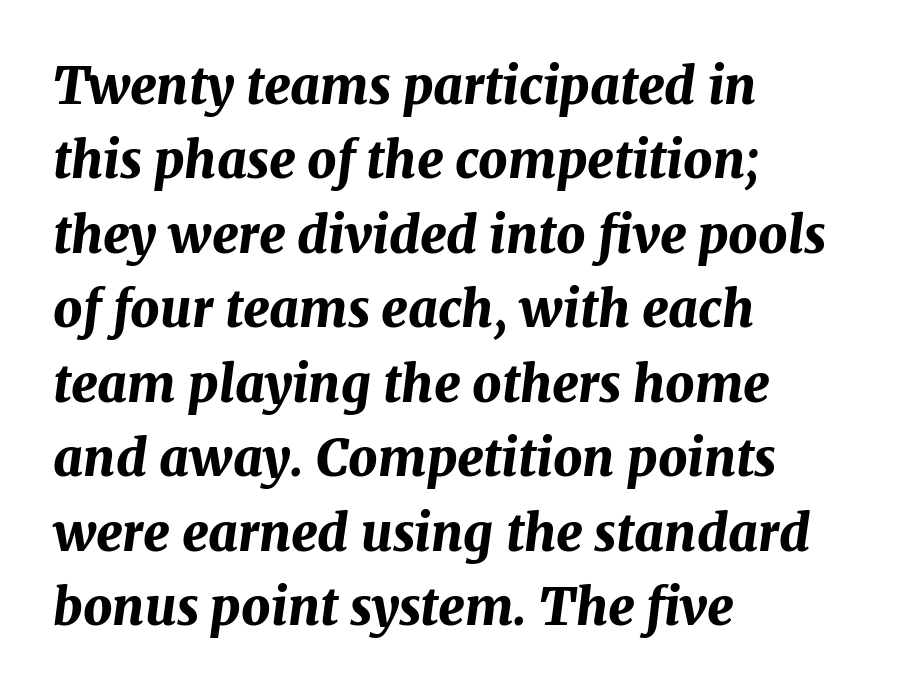
{"italic": "yes", "lean": "right", "slant_degrees": 7, "bold": "yes", "weight": "bold", "width": "normal", "stroke_contrast": "medium", "x_height": "medium", "monospaced": "no", "underline": "no", "align": "left", "line_spacing": "normal", "line_spacing_ratio": 1.46, "letter_spacing": "normal", "letter_spacing_em": 0.0, "glyph_px": 51}
